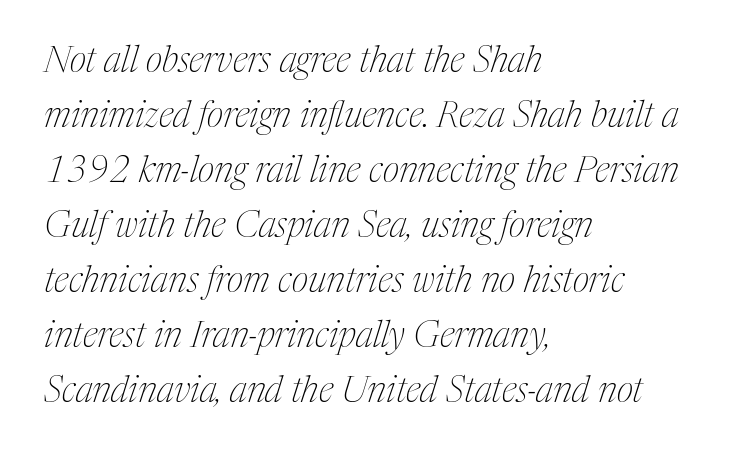
{"serif": "yes", "italic": "yes", "lean": "right", "slant_degrees": 17, "bold": "no", "weight": "thin", "width": "condensed", "stroke_contrast": "medium", "x_height": "medium", "monospaced": "no", "underline": "no", "align": "left", "line_spacing": "normal", "line_spacing_ratio": 1.53, "letter_spacing": "normal", "letter_spacing_em": 0.0, "glyph_px": 36}
